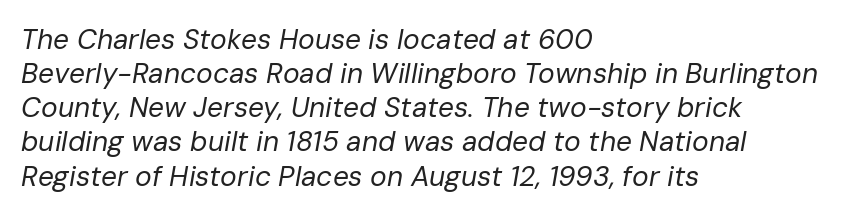
Proportional: the letters do not fall into vertical columns. Beneath every word, the page is bare. Letters have the restrained weight of plain body copy at most. If you drew a line through each stem, it would be angled.
